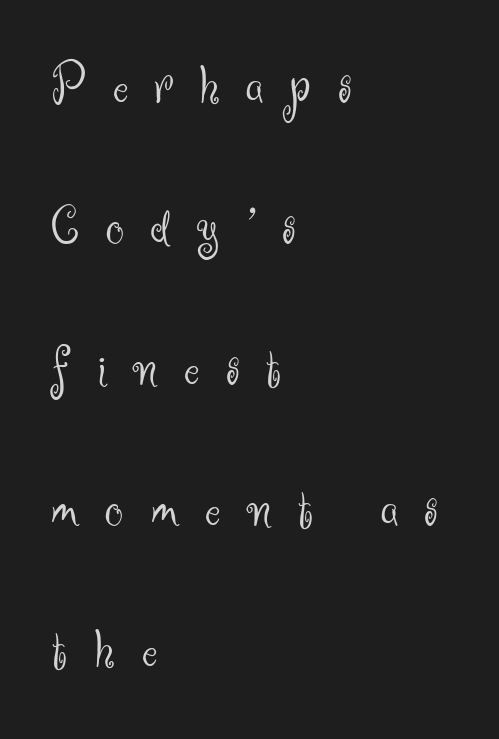
{"serif": "no", "italic": "no", "bold": "no", "weight": "light", "width": "normal", "stroke_contrast": "medium", "x_height": "small", "monospaced": "no", "underline": "no", "align": "left", "line_spacing": "loose", "line_spacing_ratio": 2.43, "letter_spacing": "wide", "letter_spacing_em": 0.46, "glyph_px": 58}
